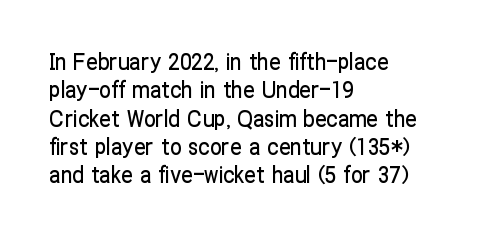
{"italic": "no", "underline": "no", "align": "left", "line_spacing_ratio": 1.23, "letter_spacing": "normal", "letter_spacing_em": 0.0, "glyph_px": 23}
